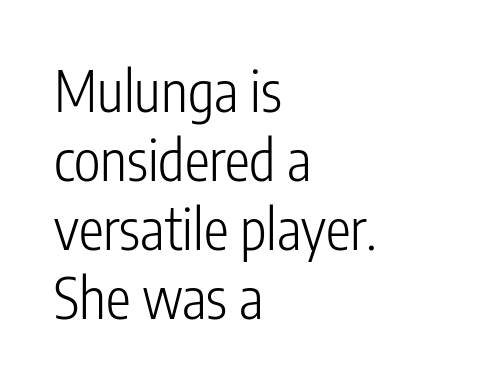
{"serif": "no", "italic": "no", "bold": "no", "weight": "light", "width": "condensed", "stroke_contrast": "low", "x_height": "medium", "monospaced": "no", "underline": "no", "align": "left", "line_spacing_ratio": 1.23, "letter_spacing": "normal", "letter_spacing_em": 0.0, "glyph_px": 56}
